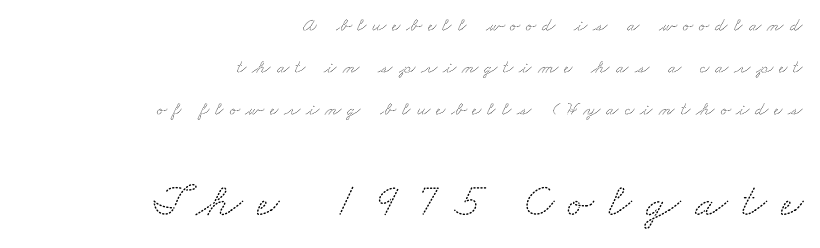
Which of the two is more prominent by size? The second, at the bottom. Leading is clearly above the norm, producing a sparse column. Proportional: the letters do not fall into vertical columns. No word sits above an underline. If you drew a ruler down the right edge, every line would touch it. Compared with typical body copy, the letter spacing here is much looser.
